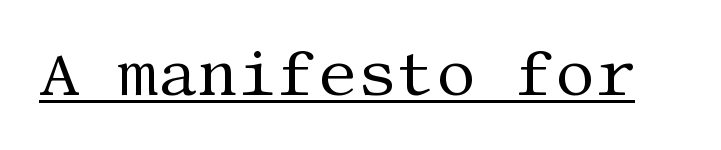
{"serif": "yes", "italic": "no", "bold": "no", "weight": "regular", "width": "normal", "stroke_contrast": "medium", "x_height": "large", "underline": "yes", "letter_spacing": "normal", "letter_spacing_em": 0.0, "glyph_px": 62}
